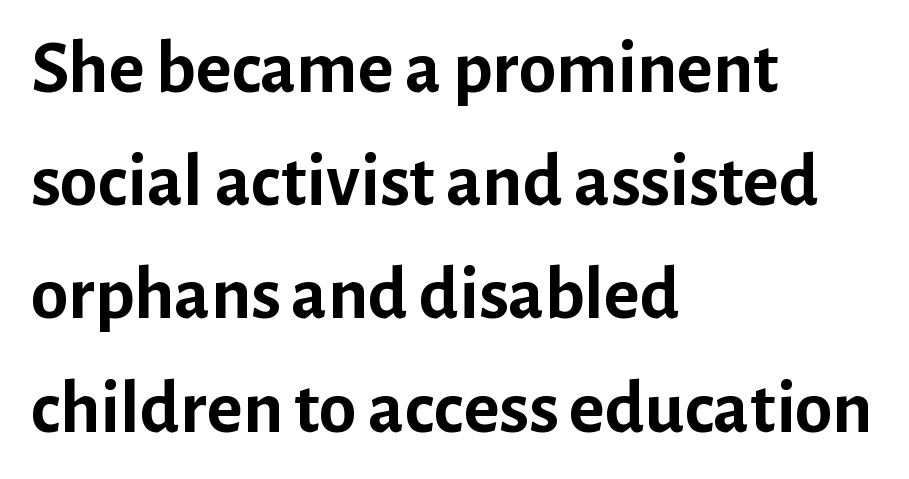
Q: Is the text bold? A: Yes.
Q: Is the text italic (slanted)? A: No, it is upright.
Q: Is the typeface a serif or a sans-serif typeface? A: Sans-serif.
Q: Is the text underlined? A: No.
Q: How is the paragraph aligned? A: Left-aligned.
Q: Is the spacing between letters normal or unusually wide? A: Normal.
Q: Is the spacing between lines tight, normal or loose? A: Normal.
Q: Width (condensed, normal, or wide)? A: Normal.
Q: Stroke contrast? A: Low.
Q: x-height? A: Medium.
Q: Monospaced? A: No.
